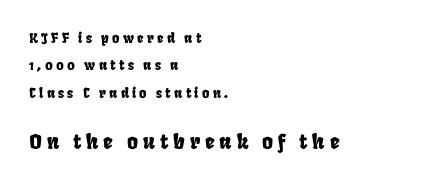
The image shows 21 px text type; set left-aligned, loose line spacing (1.96x), unusually wide letter spacing (+0.23 em), not underlined; the second (bottom) block is 1.5x larger.
